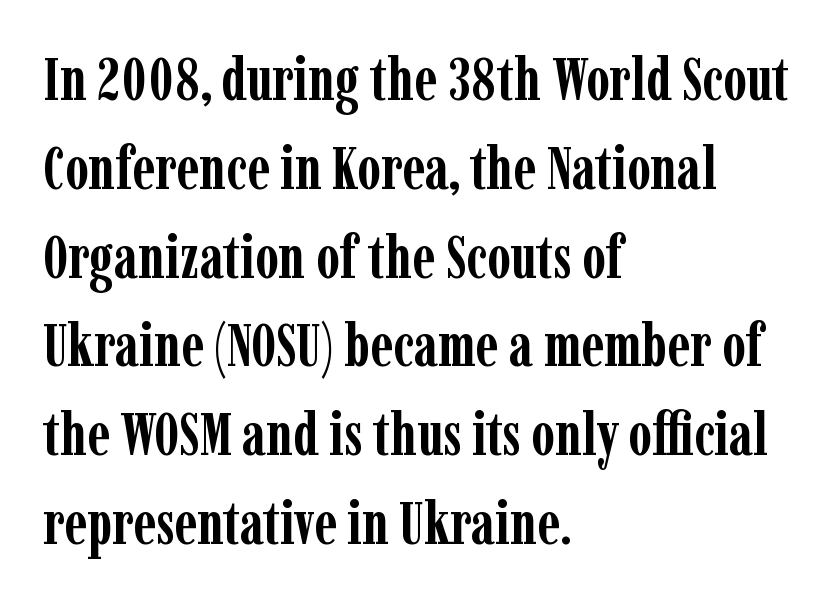
Q: Is the text bold? A: Yes.
Q: Is the text italic (slanted)? A: No, it is upright.
Q: Is the typeface a serif or a sans-serif typeface? A: Serif.
Q: Is the text underlined? A: No.
Q: How is the paragraph aligned? A: Left-aligned.
Q: Is the spacing between letters normal or unusually wide? A: Normal.
Q: Is the spacing between lines tight, normal or loose? A: Normal.
Q: Width (condensed, normal, or wide)? A: Condensed.
Q: Stroke contrast? A: Low.
Q: x-height? A: Medium.
Q: Monospaced? A: No.
